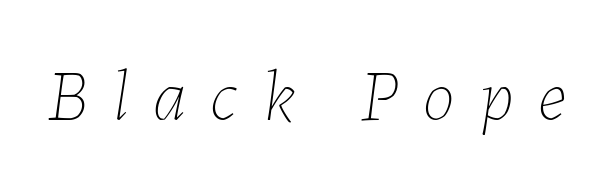
Q: Is the text bold? A: No.
Q: Is the text italic (slanted)? A: Yes, it leans right by about 7 degrees.
Q: Is the text underlined? A: No.
Q: Is the spacing between letters normal or unusually wide? A: Unusually wide.
Q: Width (condensed, normal, or wide)? A: Normal.
Q: Stroke contrast? A: Low.
Q: x-height? A: Medium.
Q: Monospaced? A: No.
